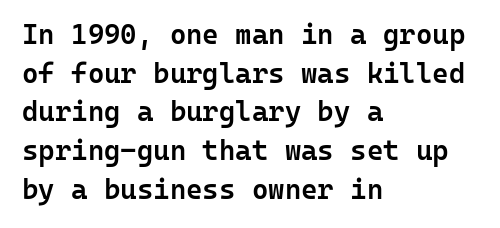
In terms of posture, this sample is upright. Leading: standard. Reading down the block, your eye returns to a fixed left position each line. Decoration check: the copy has no underline. Each word holds together tightly as a unit, with standard inter-letter gaps.
